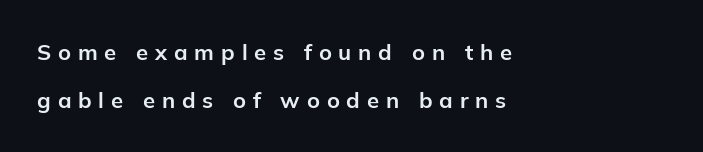
Short note: letters widely spaced. Where is the straight margin? On the left. These words are printed bold, with thick strokes throughout. Italic? Not at all — the glyphs are vertical. The gap between lines stays unmarked.
